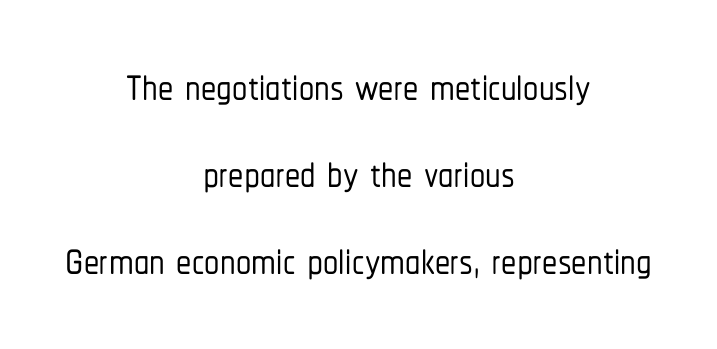
The image shows 61 px condensed sans-serif type, upright; set centered, normal line spacing (1.43x), normal letter spacing, not underlined; low stroke contrast and a medium x-height.
